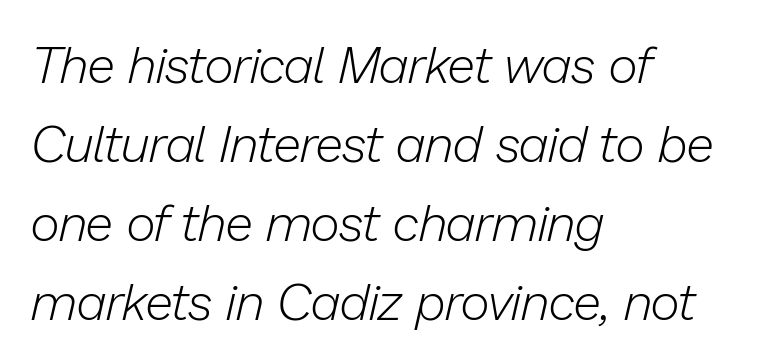
{"italic": "yes", "lean": "right", "slant_degrees": 13, "bold": "no", "weight": "light", "width": "normal", "stroke_contrast": "low", "x_height": "medium", "monospaced": "no", "underline": "no", "align": "left", "line_spacing": "normal", "line_spacing_ratio": 1.55, "letter_spacing": "normal", "letter_spacing_em": 0.0, "glyph_px": 51}
